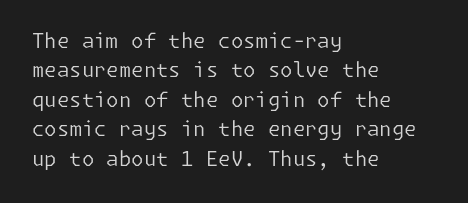
Look at the tracking — it's just the regular setting, nothing added. This sample keeps an unexceptional amount of space between lines. A typesetter would mark this as roman, not italic. Each row of text sits above clean, open space. Ink coverage per letter is moderate at most. This rendering uses left alignment, leaving the right contour irregular.
